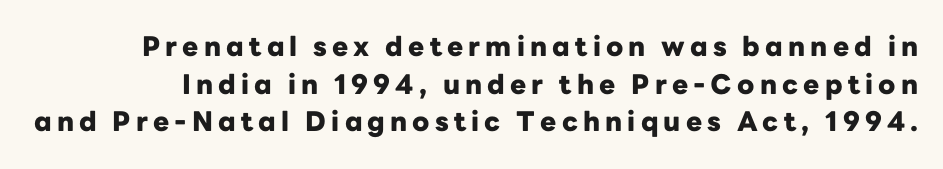
The image shows 27 px bold type, upright; set normal line spacing (1.39x), not underlined.
